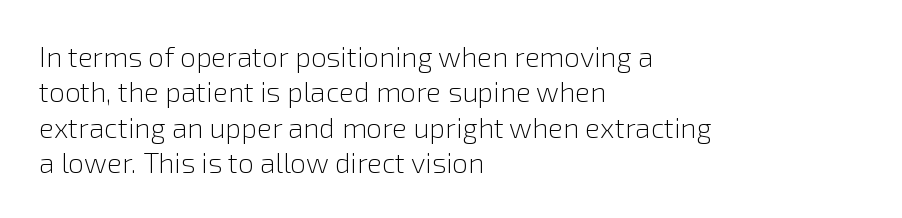
The image shows 28 px light sans-serif type, upright; set left-aligned, normal line spacing (1.26x), normal letter spacing, not underlined; low stroke contrast and a medium x-height.
